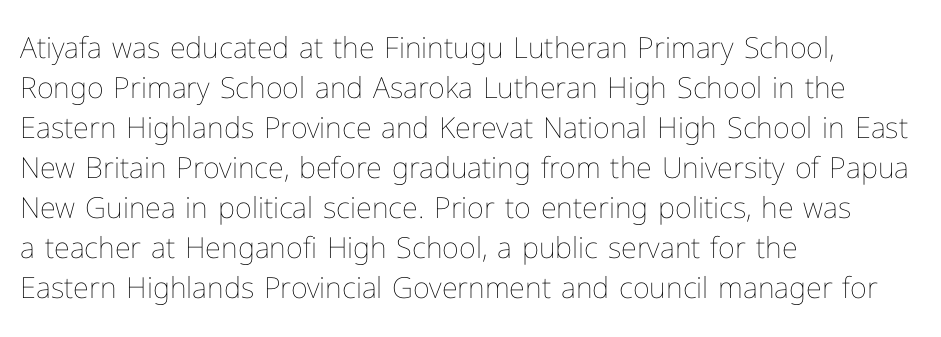
The image shows 29 px thin type, upright; set left-aligned, normal line spacing (1.38x), normal letter spacing, not underlined; low stroke contrast and a medium x-height.
